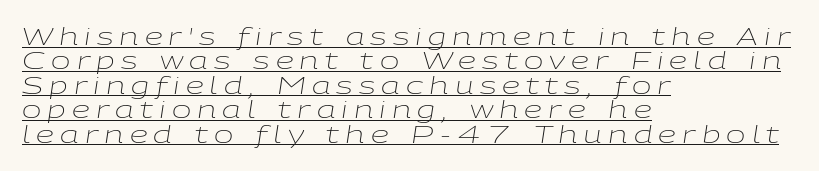
{"italic": "yes", "lean": "right", "slant_degrees": 9, "bold": "no", "underline": "yes", "align": "left", "line_spacing": "tight", "line_spacing_ratio": 1.06, "letter_spacing": "wide", "letter_spacing_em": 0.27, "glyph_px": 23}
